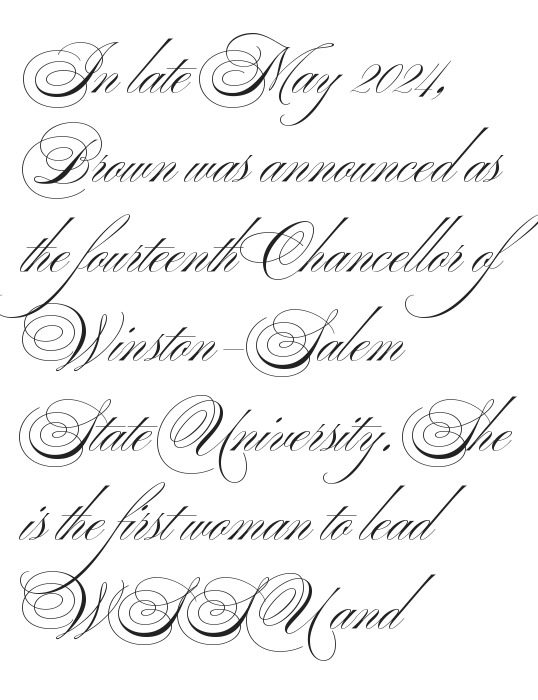
The image shows 60 px light, wide sans-serif type; set left-aligned, normal line spacing (1.49x), normal letter spacing, not underlined; medium stroke contrast and a small x-height.
